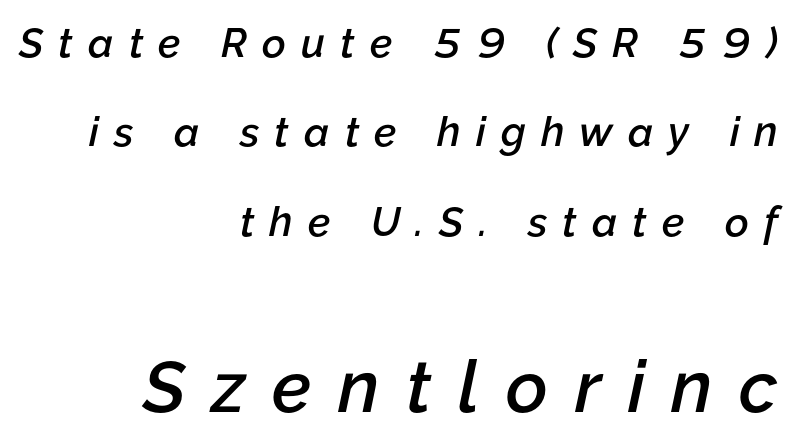
{"italic": "yes", "lean": "right", "slant_degrees": 12, "bold": "semi", "weight": "semibold", "width": "normal", "stroke_contrast": "low", "x_height": "medium", "monospaced": "no", "underline": "no", "align": "right", "line_spacing": "loose", "line_spacing_ratio": 2.18, "letter_spacing": "wide", "letter_spacing_em": 0.37, "larger_block": "second", "size_ratio": 1.76, "glyph_px": 72}
